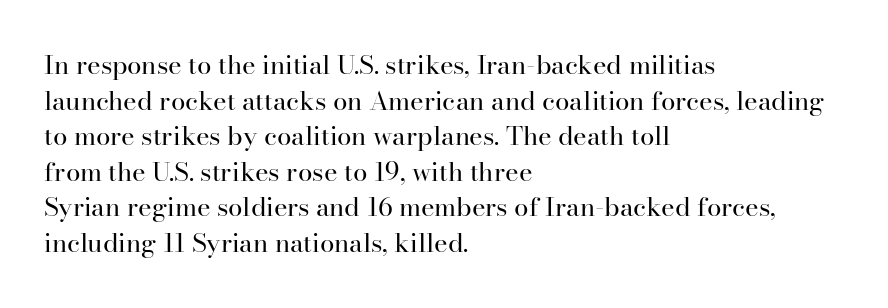
Q: Is the text bold? A: No.
Q: Is the text italic (slanted)? A: No, it is upright.
Q: Is the text underlined? A: No.
Q: How is the paragraph aligned? A: Left-aligned.
Q: Is the spacing between letters normal or unusually wide? A: Normal.
Q: Is the spacing between lines tight, normal or loose? A: Normal.
